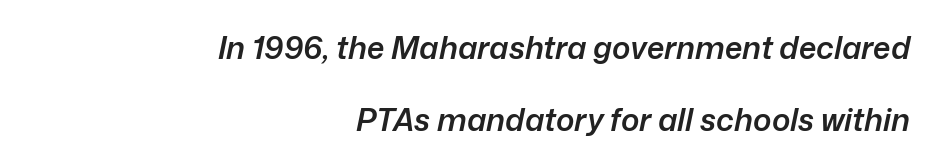
The image shows 31 px semibold type, italic (leaning right); set right-aligned, loose line spacing (2.33x), normal letter spacing, not underlined; low stroke contrast and a medium x-height.
